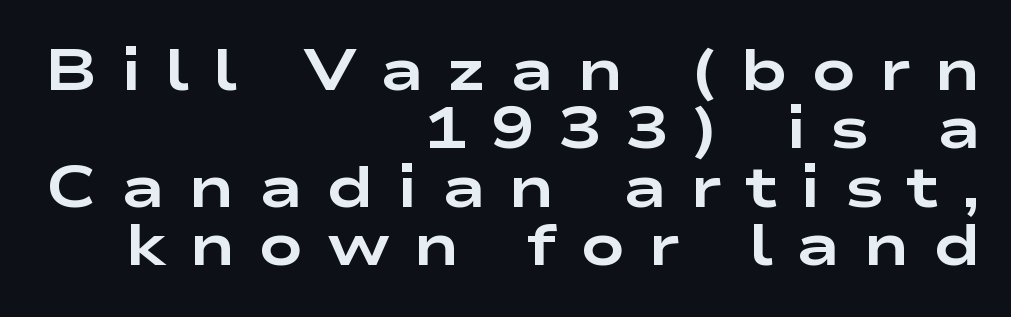
Q: Is the text bold? A: Yes.
Q: Is the text italic (slanted)? A: No, it is upright.
Q: Is the typeface a serif or a sans-serif typeface? A: Sans-serif.
Q: Is the text underlined? A: No.
Q: How is the paragraph aligned? A: Right-aligned.
Q: Is the spacing between letters normal or unusually wide? A: Unusually wide.
Q: Is the spacing between lines tight, normal or loose? A: Tight.
Q: Width (condensed, normal, or wide)? A: Wide.
Q: Stroke contrast? A: Low.
Q: x-height? A: Medium.
Q: Monospaced? A: No.
